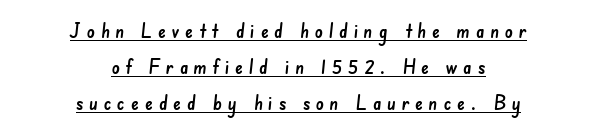
The image shows 20 px text type; set centered, line spacing 1.8x, unusually wide letter spacing (+0.28 em), underlined.
